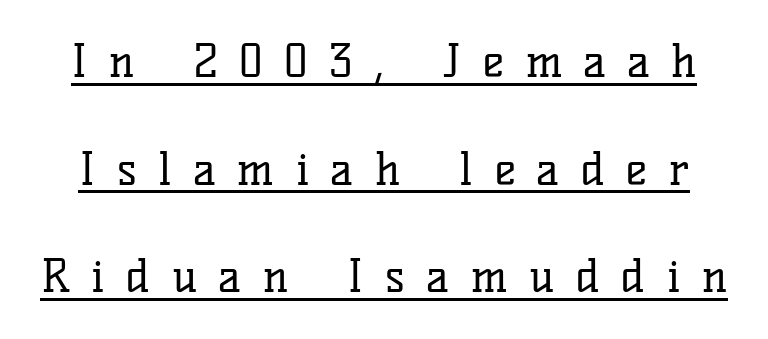
Q: Is the text bold? A: No.
Q: Is the text italic (slanted)? A: No, it is upright.
Q: Is the typeface a serif or a sans-serif typeface? A: Serif.
Q: Is the text underlined? A: Yes.
Q: Is the spacing between letters normal or unusually wide? A: Unusually wide.
Q: Is the spacing between lines tight, normal or loose? A: Loose.
Q: Width (condensed, normal, or wide)? A: Normal.
Q: Stroke contrast? A: Low.
Q: x-height? A: Medium.
Q: Monospaced? A: No.
